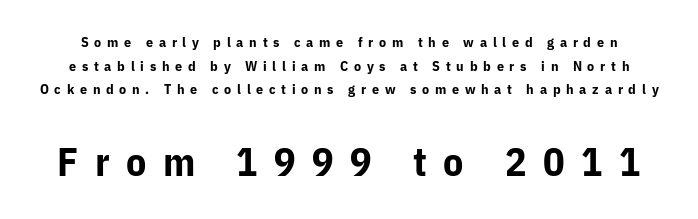
The typeface chosen for these lines omits serifs. If you measured baseline to baseline, you'd find a middling distance. Underline: absent. You can tell it's not italic because the verticals are truly vertical. Someone cranked the tracking dial way up on this one. Typesetter's note: full bold, strokes at maximum text heaviness.
